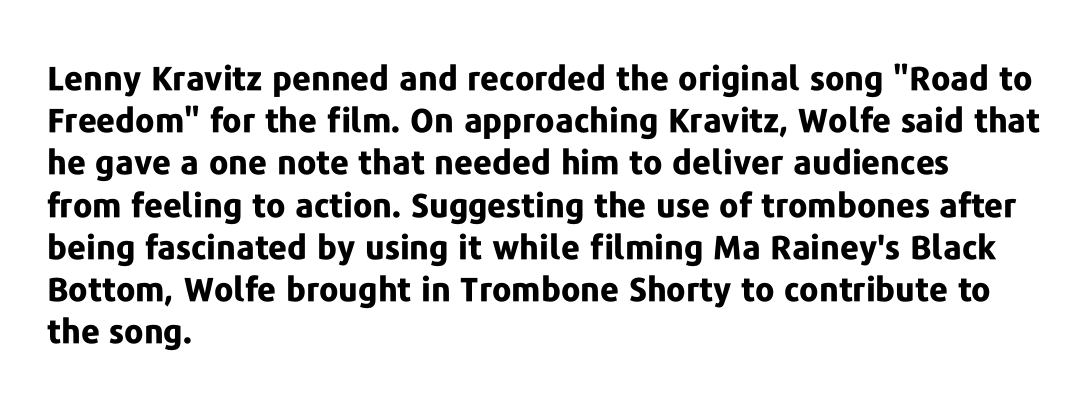
Q: Is the text bold? A: Yes.
Q: Is the text italic (slanted)? A: No, it is upright.
Q: Is the typeface a serif or a sans-serif typeface? A: Sans-serif.
Q: Is the text underlined? A: No.
Q: How is the paragraph aligned? A: Left-aligned.
Q: Is the spacing between letters normal or unusually wide? A: Normal.
Q: Is the spacing between lines tight, normal or loose? A: Normal.
Q: Width (condensed, normal, or wide)? A: Normal.
Q: Stroke contrast? A: Low.
Q: x-height? A: Medium.
Q: Monospaced? A: No.
